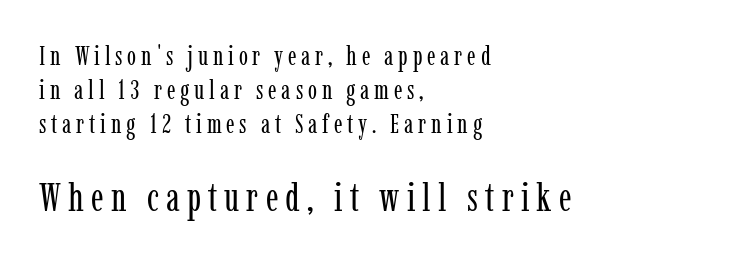
{"serif": "yes", "italic": "no", "bold": "no", "weight": "regular", "width": "condensed", "stroke_contrast": "low", "x_height": "medium", "monospaced": "no", "underline": "no", "align": "left", "line_spacing": "normal", "line_spacing_ratio": 1.26, "larger_block": "second", "size_ratio": 1.48, "glyph_px": 40}
